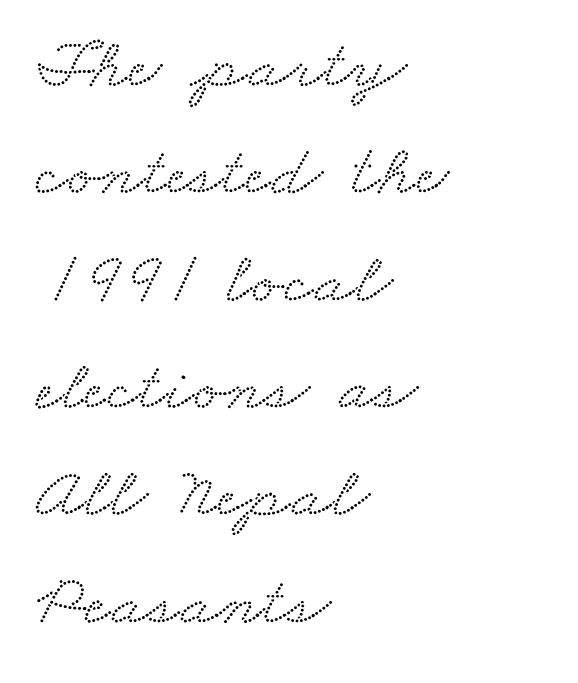
Q: Is the typeface a serif or a sans-serif typeface? A: Serif.
Q: Is the text underlined? A: No.
Q: How is the paragraph aligned? A: Left-aligned.
Q: Is the spacing between letters normal or unusually wide? A: Normal.
Q: Is the spacing between lines tight, normal or loose? A: Normal.
Q: Width (condensed, normal, or wide)? A: Wide.
Q: Stroke contrast? A: Low.
Q: x-height? A: Small.
Q: Monospaced? A: No.
